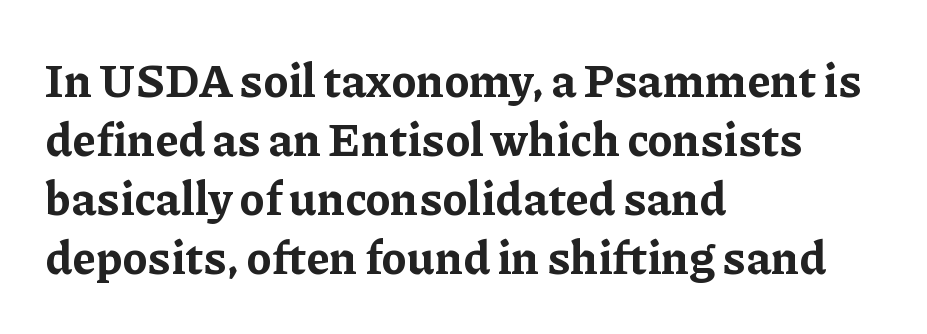
The image shows 46 px bold serif type, upright; set left-aligned, normal line spacing (1.28x), normal letter spacing, not underlined; low stroke contrast and a medium x-height.
